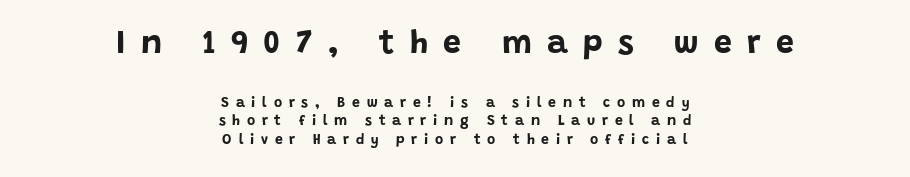
Are there feet on the stems? There aren't — it's a sans. Bold? Absolutely — the strokes are thick and heavy. The earlier block is typeset at a bigger size than the later block. The passage shown is typed in a proportional face where columns would drift.
